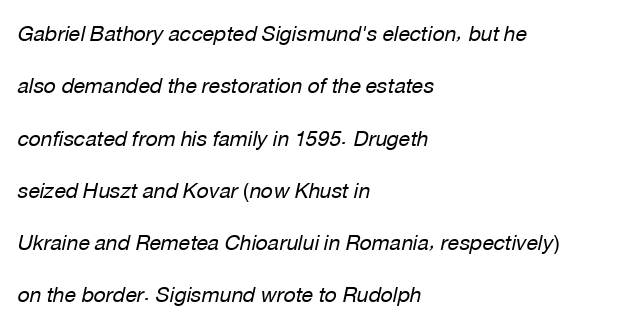
{"italic": "yes", "lean": "right", "slant_degrees": 12, "bold": "no", "underline": "no", "align": "left", "line_spacing": "loose", "line_spacing_ratio": 2.49, "letter_spacing": "normal", "letter_spacing_em": 0.0, "glyph_px": 21}
